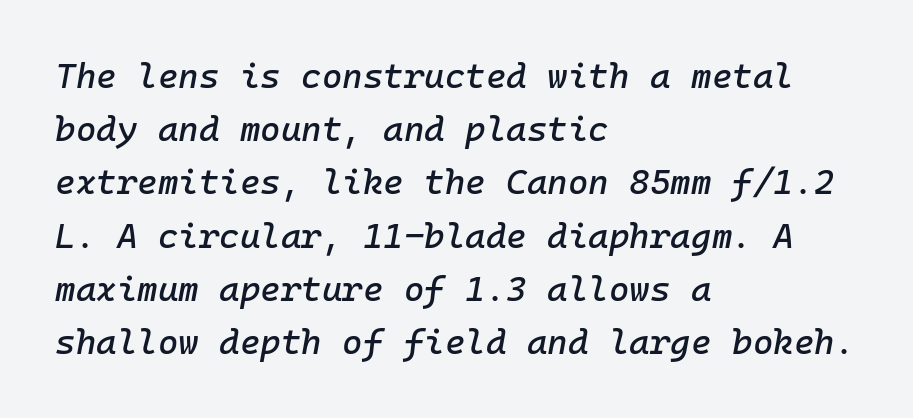
{"italic": "yes", "lean": "right", "slant_degrees": 10, "width": "normal", "stroke_contrast": "low", "x_height": "medium", "monospaced": "yes", "underline": "no", "align": "left", "line_spacing": "normal", "line_spacing_ratio": 1.52, "letter_spacing": "normal", "letter_spacing_em": 0.0, "glyph_px": 35}
